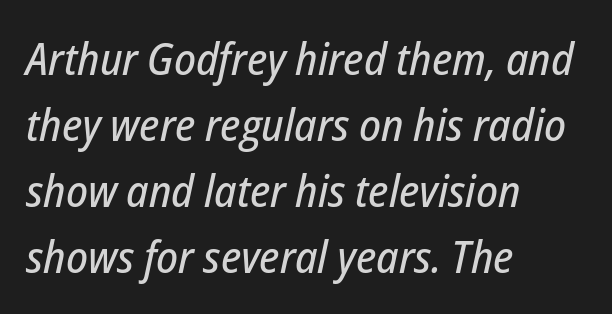
Vertical spacing — default. Alignment: flush left. The specimen omits any rule beneath the text block's lines. These lines keep a tight, regular rhythm from letter to letter.
